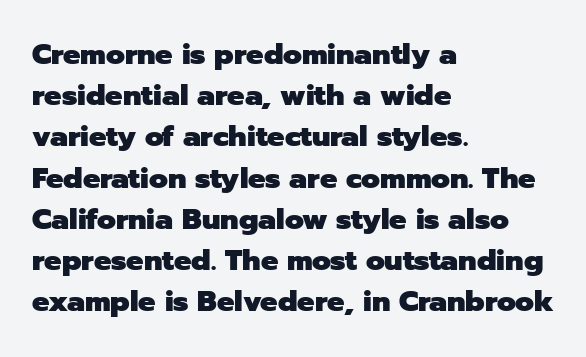
{"serif": "no", "italic": "no", "bold": "yes", "weight": "heavy", "width": "normal", "stroke_contrast": "low", "x_height": "medium", "monospaced": "no", "underline": "no", "align": "left", "line_spacing": "normal", "line_spacing_ratio": 1.42, "letter_spacing": "normal", "letter_spacing_em": 0.0, "glyph_px": 29}
